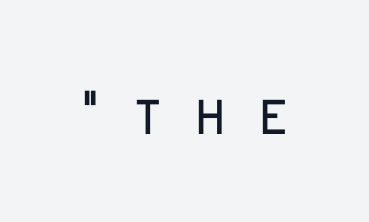
Q: Is the text bold? A: No.
Q: Is the text italic (slanted)? A: No, it is upright.
Q: Is the typeface a serif or a sans-serif typeface? A: Sans-serif.
Q: Is the text underlined? A: No.
Q: Is the spacing between letters normal or unusually wide? A: Unusually wide.
Q: Width (condensed, normal, or wide)? A: Normal.
Q: Stroke contrast? A: Low.
Q: x-height? A: Large.
Q: Monospaced? A: No.
